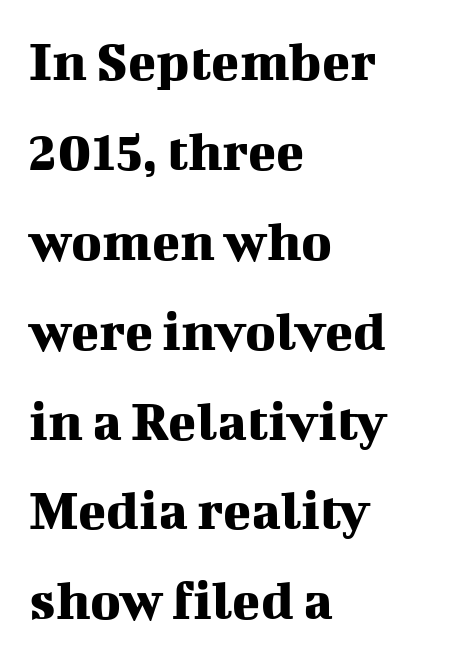
These lines are rendered in a variable-pitch font. The passage shown has conventional tracking throughout. Observe the serifs anchoring each vertical stroke in this sample. Is there much room between lines? A standard amount, neither cramped nor airy. Do the letters lean? They stand straight.
